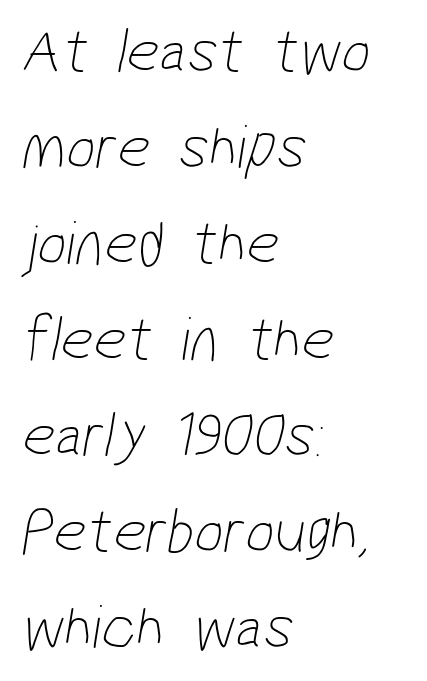
Q: Is the text bold? A: No.
Q: Is the typeface a serif or a sans-serif typeface? A: Sans-serif.
Q: Is the text underlined? A: No.
Q: How is the paragraph aligned? A: Left-aligned.
Q: Is the spacing between letters normal or unusually wide? A: Normal.
Q: Is the spacing between lines tight, normal or loose? A: Normal.
Q: Width (condensed, normal, or wide)? A: Condensed.
Q: Stroke contrast? A: Low.
Q: x-height? A: Medium.
Q: Monospaced? A: No.
